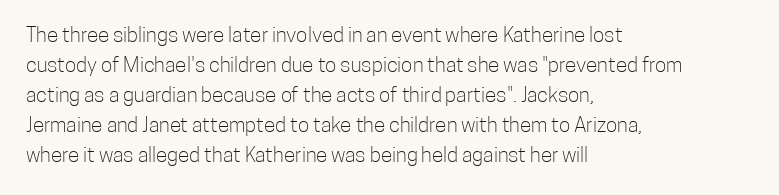
Q: Is the text bold? A: No.
Q: Is the text italic (slanted)? A: No, it is upright.
Q: Is the text underlined? A: No.
Q: How is the paragraph aligned? A: Left-aligned.
Q: Is the spacing between letters normal or unusually wide? A: Normal.
Q: Is the spacing between lines tight, normal or loose? A: Normal.
